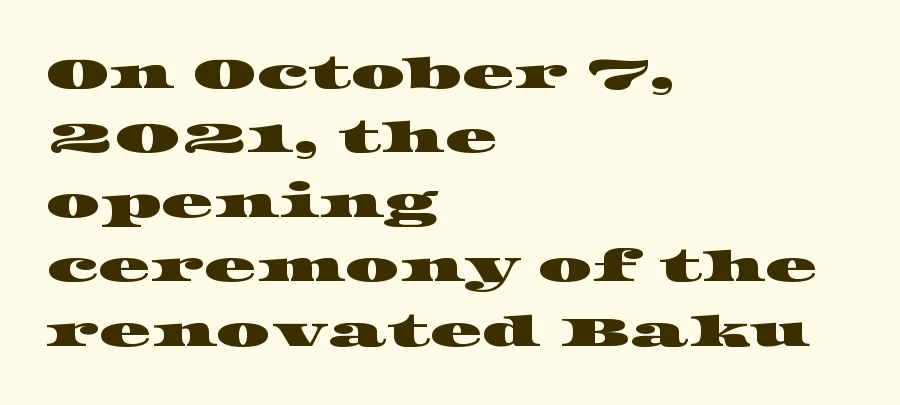
The image shows 43 px wide serif type; set left-aligned, normal line spacing (1.5x), normal letter spacing, not underlined; high stroke contrast and a large x-height.
